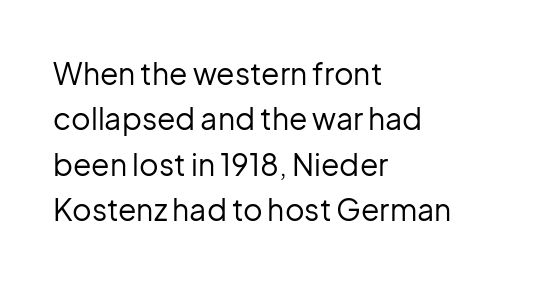
{"serif": "no", "italic": "no", "bold": "no", "weight": "regular", "width": "normal", "stroke_contrast": "low", "x_height": "medium", "monospaced": "no", "underline": "no", "align": "left", "line_spacing": "normal", "line_spacing_ratio": 1.51, "letter_spacing": "normal", "letter_spacing_em": 0.0, "glyph_px": 30}
